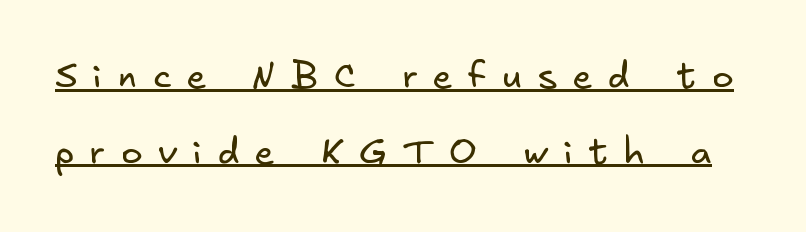
Nothing sits at the stroke ends, so this counts as sans-serif. This rendering features underlined lettering. How are the letters spaced? Widely, with obvious added tracking. Successive baselines arrive slowly, with a big drop between each. The letterforms sit at book weight or below.
